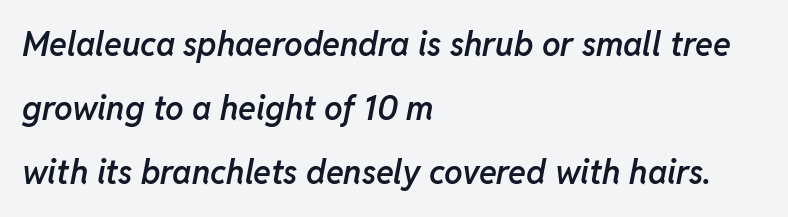
The image shows 33 px semibold type, italic (leaning right); set left-aligned, loose line spacing (1.94x), normal letter spacing, not underlined; low stroke contrast and a medium x-height.
